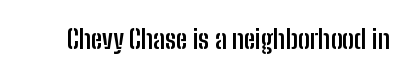
{"italic": "no", "bold": "yes", "underline": "no", "letter_spacing": "normal", "letter_spacing_em": 0.0, "glyph_px": 26}
